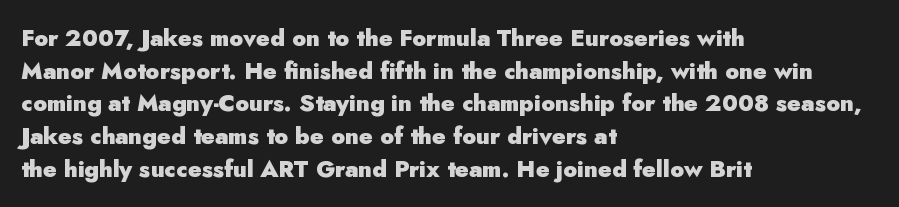
The image shows 23 px bold type, upright; set left-aligned, normal line spacing (1.42x), normal letter spacing, not underlined.
